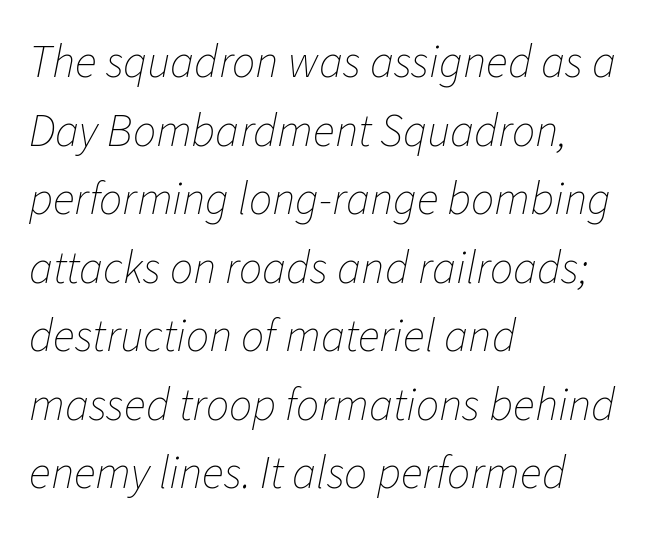
The text carries the slant typical of an italic or oblique font. Which margin do the lines hug? The left one — the right edge is uneven. If you measured baseline to baseline, you'd find a middling distance. The area under the type is left untouched. Between one letter and the next there's only the usual sliver of space.
